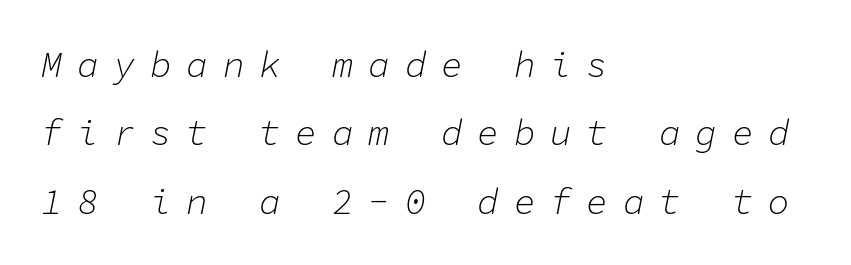
These glyphs show unthickened strokes, regular width or finer. The space directly below the letters is spotless. Substantial extra tracking has been applied to these lines. The rendering uses a large line-height, opening up the rows. In terms of posture, this sample is oblique. The rendering uses typewriter-style spacing with identical character cells.
